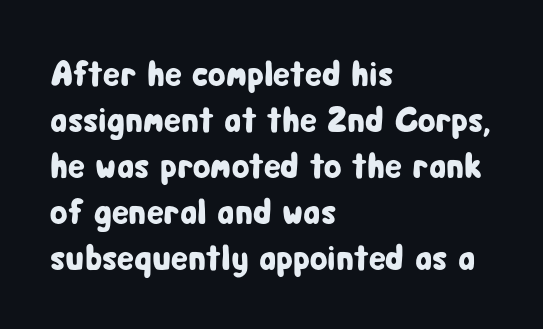
The image shows 36 px condensed sans-serif type, upright; set left-aligned, normal line spacing (1.28x), normal letter spacing, not underlined; low stroke contrast and a medium x-height.
